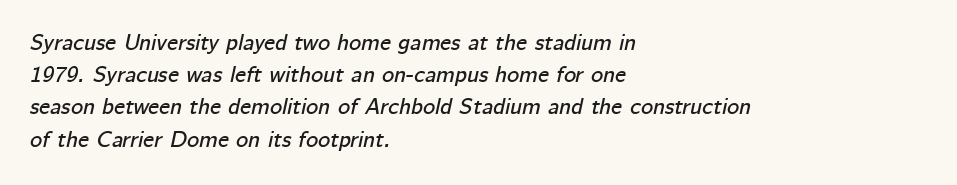
The image shows 23 px text type, italic (leaning right); set left-aligned, normal line spacing (1.4x), normal letter spacing, not underlined.
